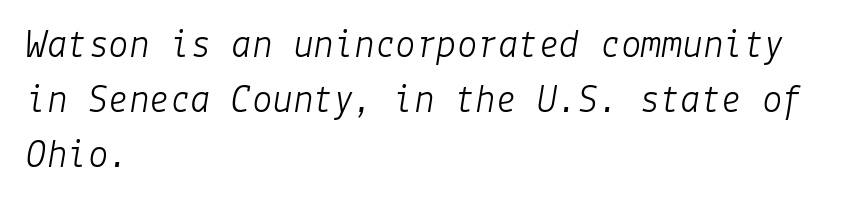
Q: Is the text bold? A: No.
Q: Is the text italic (slanted)? A: Yes, it leans right by about 9 degrees.
Q: Is the text underlined? A: No.
Q: How is the paragraph aligned? A: Left-aligned.
Q: Is the spacing between letters normal or unusually wide? A: Normal.
Q: Is the spacing between lines tight, normal or loose? A: Normal.
Q: Width (condensed, normal, or wide)? A: Normal.
Q: Stroke contrast? A: Low.
Q: x-height? A: Medium.
